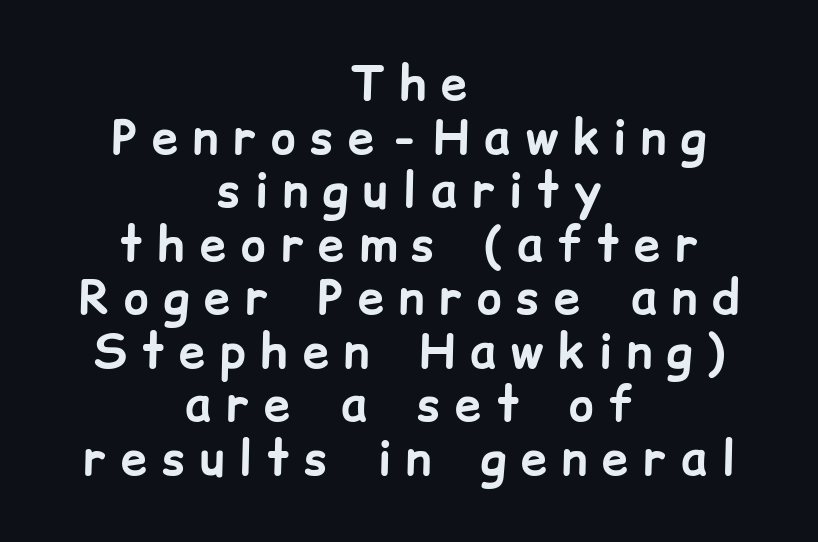
The image shows 47 px bold sans-serif type, upright; set centered, tight line spacing (1.14x), unusually wide letter spacing (+0.32 em), not underlined; low stroke contrast and a medium x-height.
